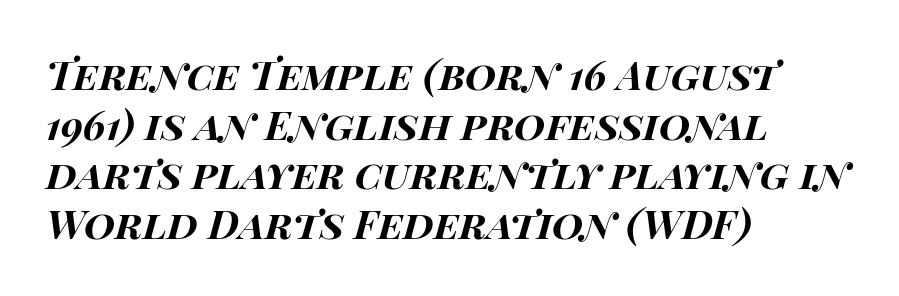
{"italic": "yes", "lean": "right", "slant_degrees": 15, "bold": "yes", "weight": "bold", "width": "wide", "stroke_contrast": "high", "x_height": "large", "monospaced": "no", "underline": "no", "align": "left", "line_spacing_ratio": 1.24, "letter_spacing": "normal", "letter_spacing_em": 0.0, "glyph_px": 40}
